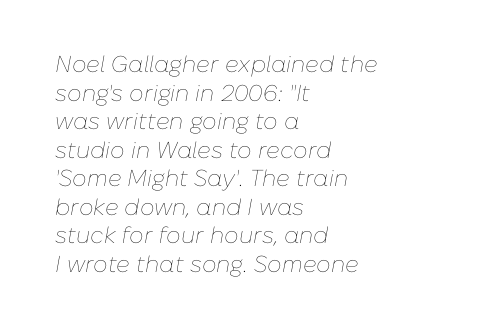
{"italic": "yes", "lean": "right", "slant_degrees": 10, "bold": "no", "underline": "no", "align": "left", "line_spacing_ratio": 1.24, "letter_spacing": "normal", "letter_spacing_em": 0.0, "glyph_px": 23}
